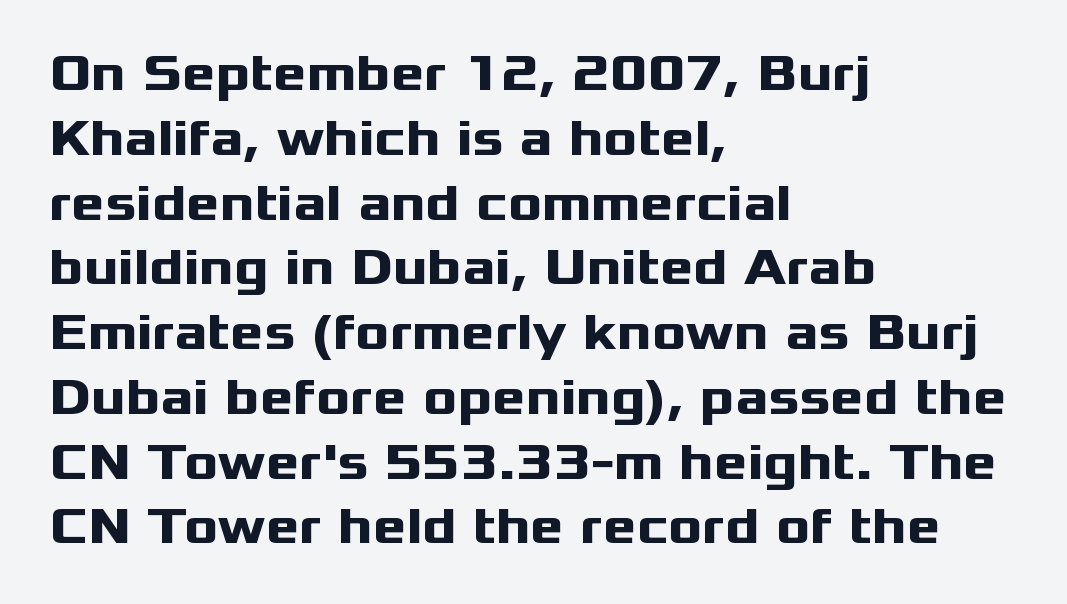
Q: Is the text bold? A: Yes.
Q: Is the text italic (slanted)? A: No, it is upright.
Q: Is the typeface a serif or a sans-serif typeface? A: Sans-serif.
Q: Is the text underlined? A: No.
Q: How is the paragraph aligned? A: Left-aligned.
Q: Is the spacing between letters normal or unusually wide? A: Normal.
Q: Is the spacing between lines tight, normal or loose? A: Normal.
Q: Width (condensed, normal, or wide)? A: Wide.
Q: Stroke contrast? A: Medium.
Q: x-height? A: Medium.
Q: Monospaced? A: No.
